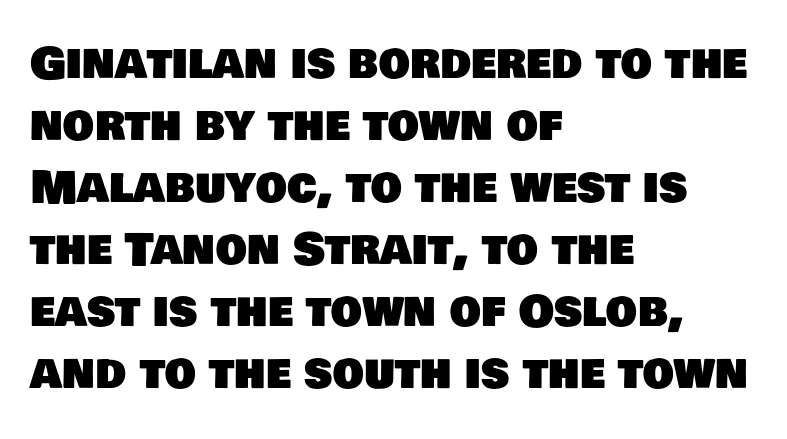
Q: Is the typeface a serif or a sans-serif typeface? A: Sans-serif.
Q: Is the text underlined? A: No.
Q: How is the paragraph aligned? A: Left-aligned.
Q: Is the spacing between letters normal or unusually wide? A: Normal.
Q: Is the spacing between lines tight, normal or loose? A: Normal.
Q: Width (condensed, normal, or wide)? A: Normal.
Q: Stroke contrast? A: Low.
Q: x-height? A: Large.
Q: Monospaced? A: No.
